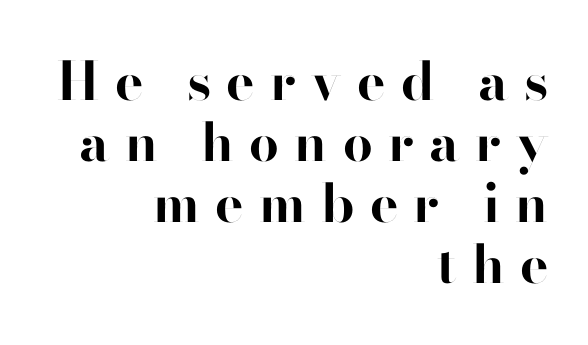
{"serif": "no", "italic": "no", "bold": "yes", "weight": "bold", "width": "normal", "stroke_contrast": "high", "x_height": "small", "monospaced": "no", "underline": "no", "align": "right", "line_spacing": "tight", "line_spacing_ratio": 1.15, "letter_spacing": "wide", "letter_spacing_em": 0.29, "glyph_px": 53}
